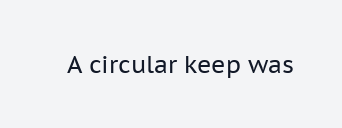
Q: Is the text bold? A: No.
Q: Is the text italic (slanted)? A: No, it is upright.
Q: Is the text underlined? A: No.
Q: Is the spacing between letters normal or unusually wide? A: Normal.
